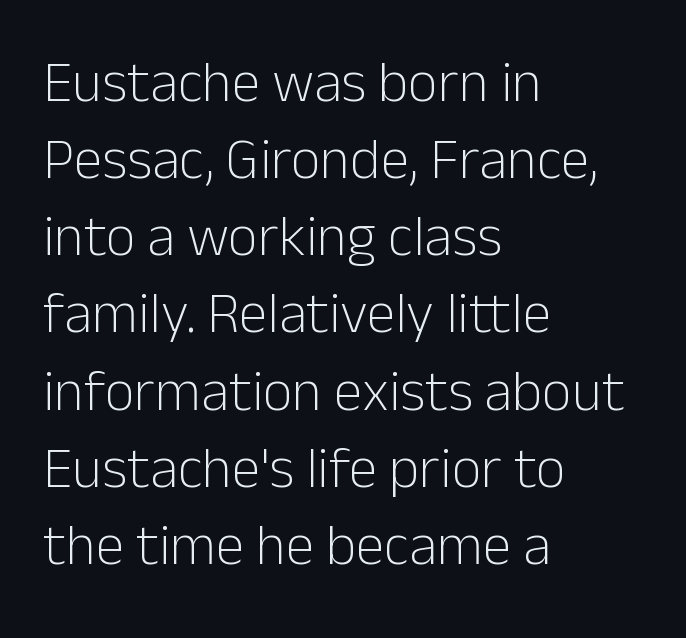
The image shows 58 px light sans-serif type, upright; set left-aligned, normal line spacing (1.33x), normal letter spacing, not underlined; low stroke contrast and a medium x-height.
